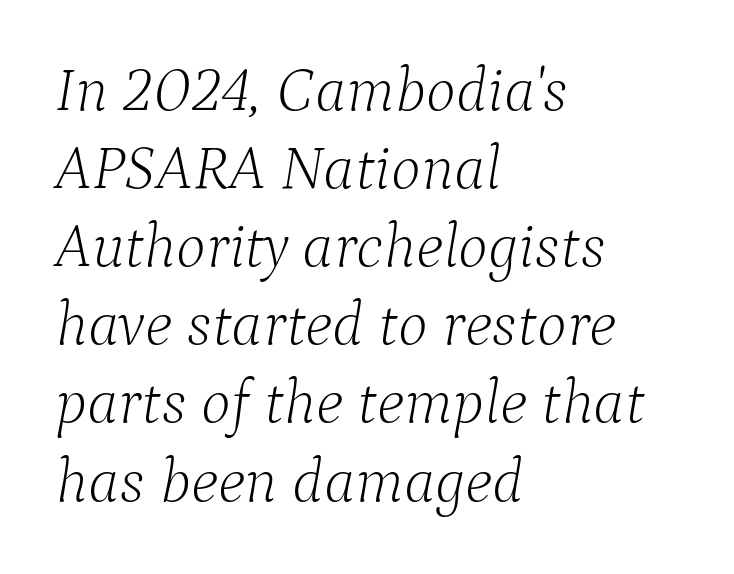
The image shows 63 px light serif type, italic (leaning right); set left-aligned, line spacing 1.24x, normal letter spacing, not underlined; low stroke contrast and a medium x-height.
